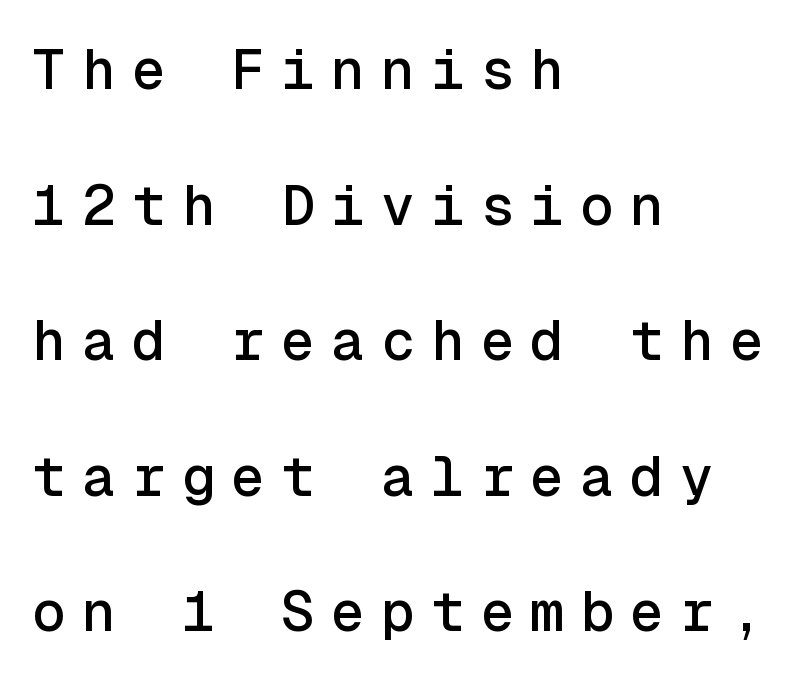
The image shows 56 px sans-serif type, upright, monospaced; set left-aligned, loose line spacing (2.42x), unusually wide letter spacing (+0.29 em), not underlined; a medium x-height.
